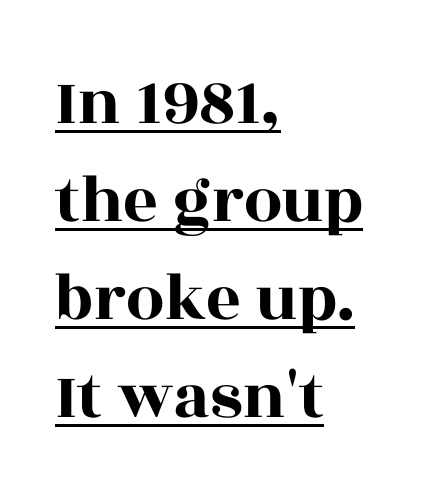
{"serif": "yes", "italic": "no", "width": "wide", "x_height": "large", "monospaced": "no", "underline": "yes", "align": "left", "line_spacing": "normal", "line_spacing_ratio": 1.44, "letter_spacing": "normal", "letter_spacing_em": 0.0, "glyph_px": 68}
